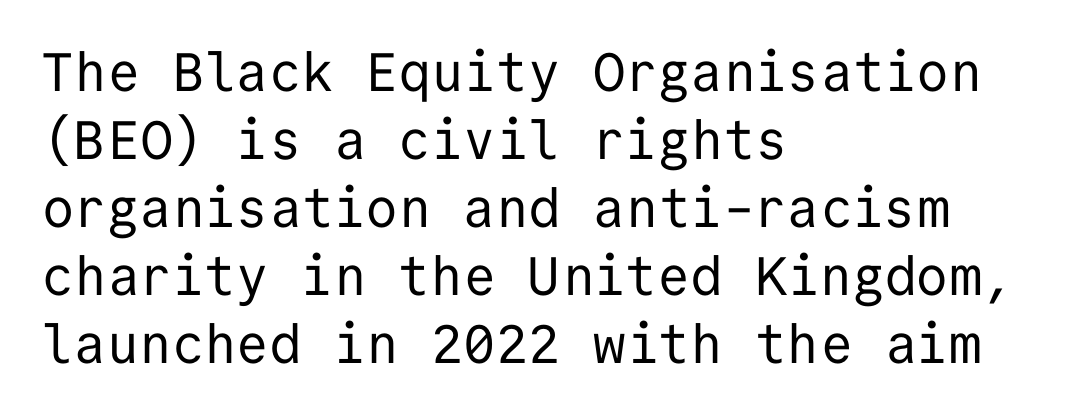
The image shows 54 px regular-weight sans-serif type, upright, monospaced; set left-aligned, normal line spacing (1.26x), normal letter spacing, not underlined; low stroke contrast and a medium x-height.
